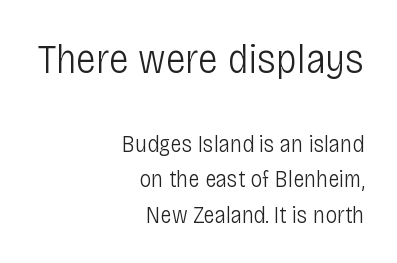
Q: Is the text bold? A: No.
Q: Is the text italic (slanted)? A: No, it is upright.
Q: Is the typeface a serif or a sans-serif typeface? A: Sans-serif.
Q: Is the text underlined? A: No.
Q: How is the paragraph aligned? A: Right-aligned.
Q: Is the spacing between letters normal or unusually wide? A: Normal.
Q: Is the spacing between lines tight, normal or loose? A: Normal.
Q: Which block of text is set in a larger size, the first (top) or the second (bottom)? A: The first (top) one.
Q: Width (condensed, normal, or wide)? A: Condensed.
Q: Stroke contrast? A: Low.
Q: x-height? A: Large.
Q: Monospaced? A: No.
